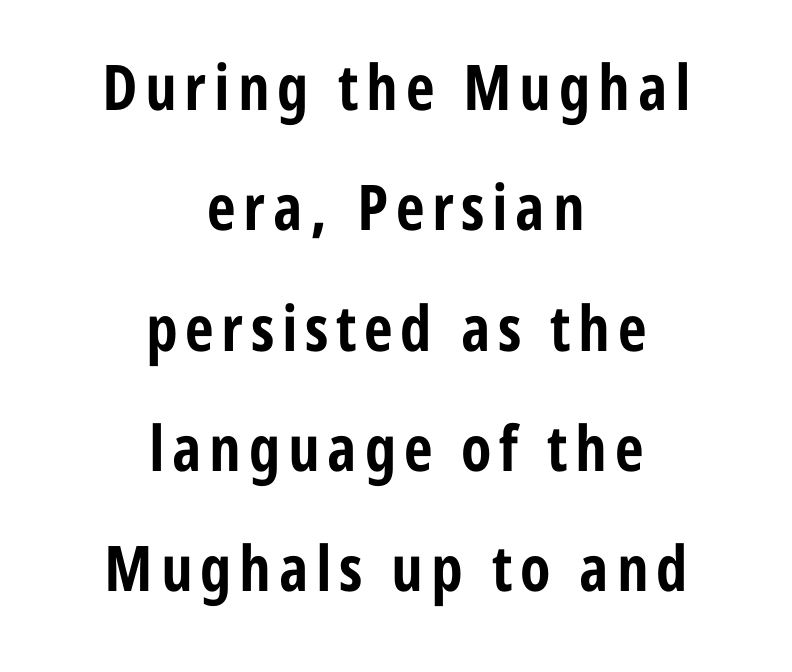
The image shows 63 px bold, condensed sans-serif type, upright; set centered, loose line spacing (1.91x), not underlined; low stroke contrast and a medium x-height.
